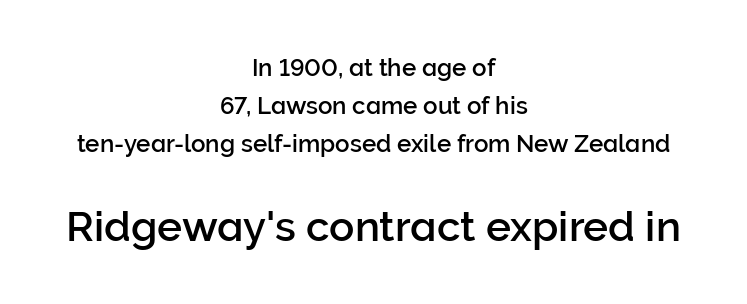
The image shows 42 px sans-serif type, upright; set centered, normal line spacing (1.59x), normal letter spacing, not underlined; the second (bottom) block is 1.75x larger; low stroke contrast and a medium x-height.
